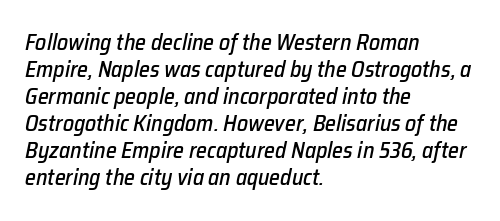
Letter spacing: default. The lines are quadded left. The specimen reads as italic at a glance. Plain, unruled lines of type.
